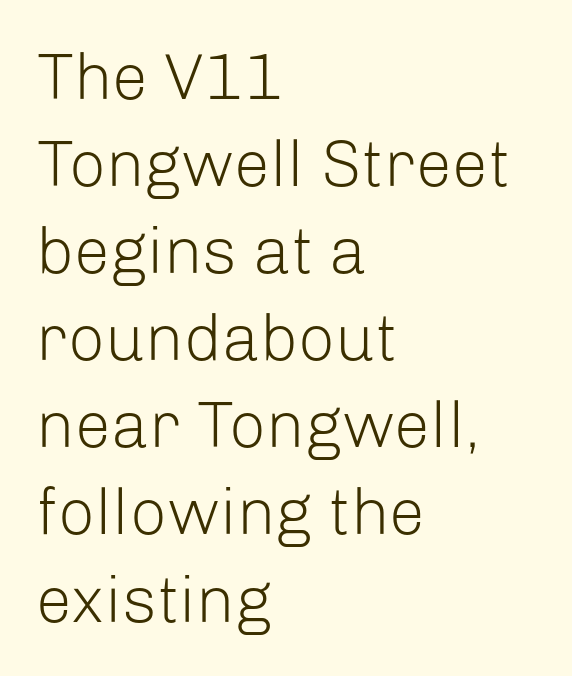
The image shows 65 px light sans-serif type, upright; set left-aligned, normal line spacing (1.34x), normal letter spacing, not underlined; low stroke contrast and a medium x-height.
